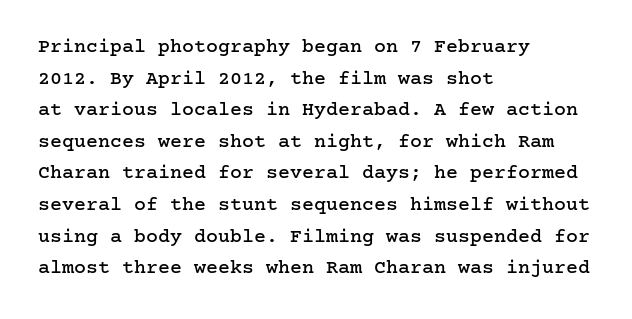
Q: Is the text italic (slanted)? A: No, it is upright.
Q: Is the text underlined? A: No.
Q: How is the paragraph aligned? A: Left-aligned.
Q: Is the spacing between letters normal or unusually wide? A: Normal.
Q: Is the spacing between lines tight, normal or loose? A: Normal.
